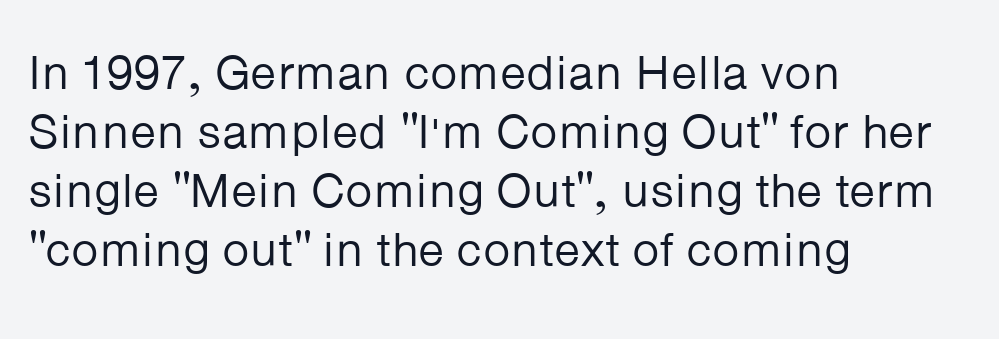
The image shows 48 px regular-weight sans-serif type, upright; set left-aligned, line spacing 1.23x, normal letter spacing, not underlined; low stroke contrast and a medium x-height.
